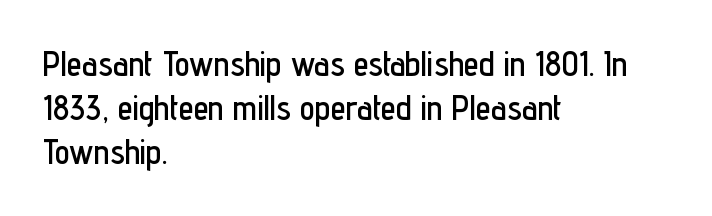
Q: Is the text italic (slanted)? A: No, it is upright.
Q: Is the typeface a serif or a sans-serif typeface? A: Sans-serif.
Q: Is the text underlined? A: No.
Q: How is the paragraph aligned? A: Left-aligned.
Q: Is the spacing between letters normal or unusually wide? A: Normal.
Q: Is the spacing between lines tight, normal or loose? A: Normal.
Q: Width (condensed, normal, or wide)? A: Condensed.
Q: Stroke contrast? A: Low.
Q: x-height? A: Medium.
Q: Monospaced? A: No.
